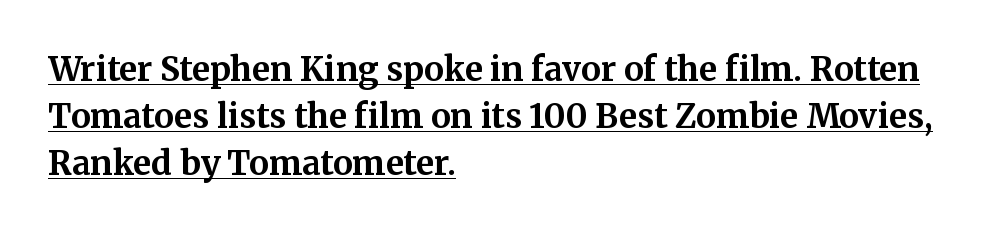
The image shows 33 px bold serif type, upright; set left-aligned, normal line spacing (1.43x), normal letter spacing, underlined; medium stroke contrast and a medium x-height.
